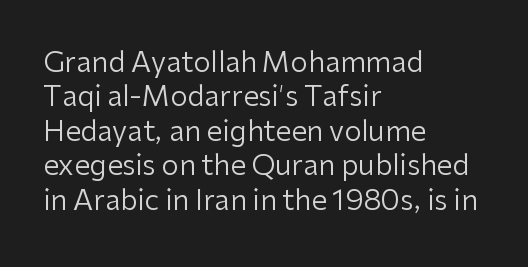
Q: Is the text bold? A: No.
Q: Is the text italic (slanted)? A: No, it is upright.
Q: Is the typeface a serif or a sans-serif typeface? A: Sans-serif.
Q: Is the text underlined? A: No.
Q: How is the paragraph aligned? A: Left-aligned.
Q: Is the spacing between letters normal or unusually wide? A: Normal.
Q: Width (condensed, normal, or wide)? A: Normal.
Q: Stroke contrast? A: Low.
Q: x-height? A: Medium.
Q: Monospaced? A: No.
